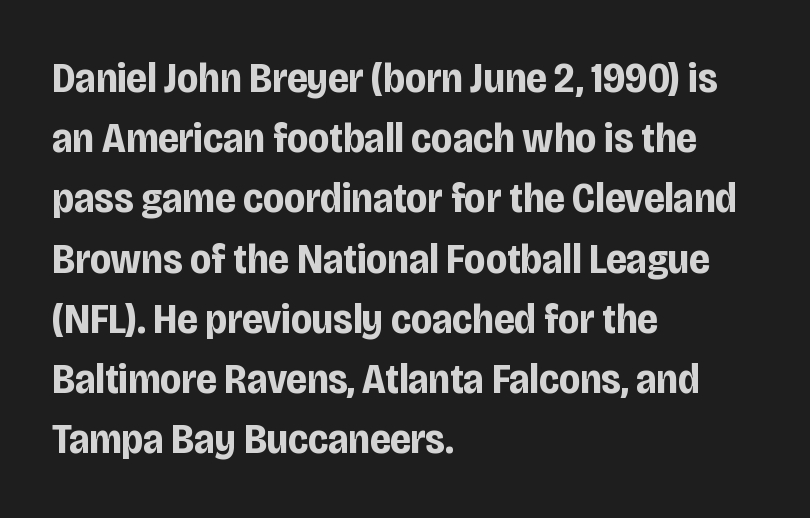
Compared with typical body copy, the letter spacing here is the same. The leading is moderate, giving the passage an even texture. Note the varied advance widths — an 'i' is clearly narrower than an 'm'. In terms of posture, this sample is upright. Quick note: underline off.
